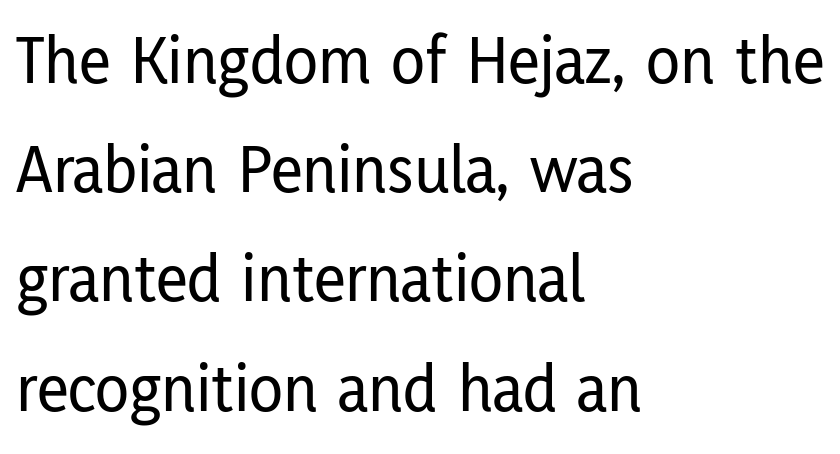
The image shows 70 px condensed sans-serif type, upright; set left-aligned, normal line spacing (1.56x), normal letter spacing, not underlined; low stroke contrast and a medium x-height.
